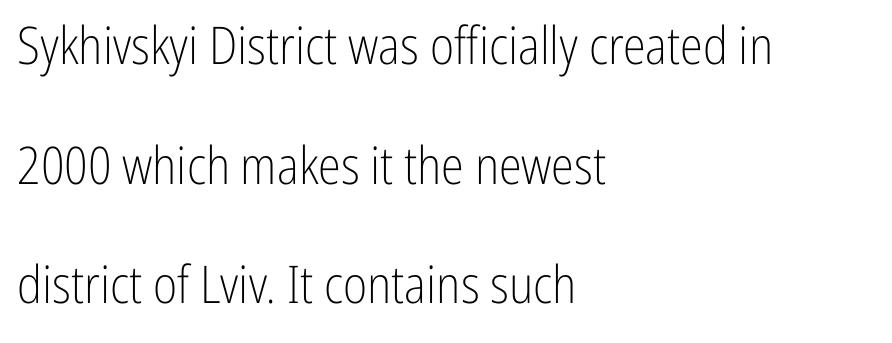
The image shows 52 px light, condensed sans-serif type, upright; set left-aligned, loose line spacing (2.3x), normal letter spacing, not underlined; low stroke contrast and a medium x-height.
